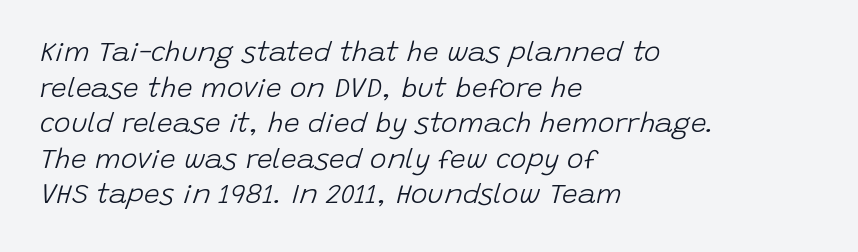
Q: Is the text bold? A: No.
Q: Is the text italic (slanted)? A: Yes, it leans right by about 15 degrees.
Q: Is the text underlined? A: No.
Q: How is the paragraph aligned? A: Left-aligned.
Q: Is the spacing between letters normal or unusually wide? A: Normal.
Q: Is the spacing between lines tight, normal or loose? A: Normal.
Q: Width (condensed, normal, or wide)? A: Normal.
Q: Stroke contrast? A: Low.
Q: x-height? A: Large.
Q: Monospaced? A: No.
